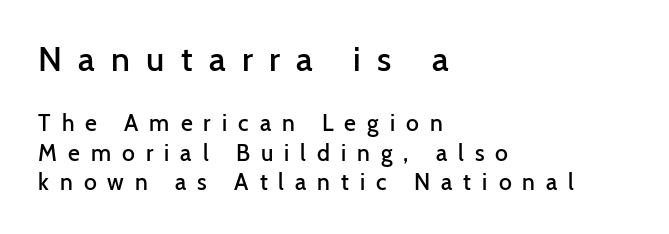
Q: Is the text bold? A: Semi-bold.
Q: Is the text italic (slanted)? A: No, it is upright.
Q: Is the typeface a serif or a sans-serif typeface? A: Sans-serif.
Q: Is the text underlined? A: No.
Q: How is the paragraph aligned? A: Left-aligned.
Q: Is the spacing between letters normal or unusually wide? A: Unusually wide.
Q: Is the spacing between lines tight, normal or loose? A: Normal.
Q: Which block of text is set in a larger size, the first (top) or the second (bottom)? A: The first (top) one.
Q: Width (condensed, normal, or wide)? A: Normal.
Q: Stroke contrast? A: Low.
Q: x-height? A: Medium.
Q: Monospaced? A: No.
